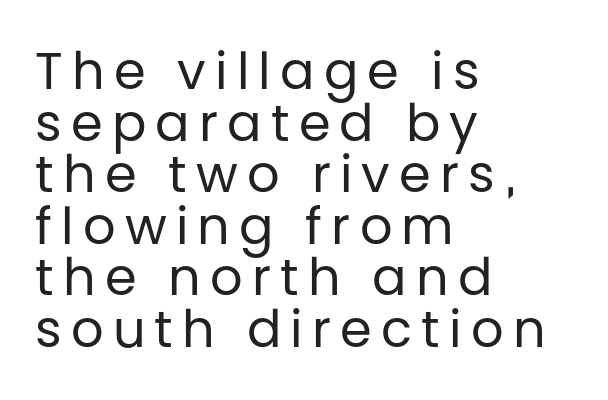
{"serif": "no", "italic": "no", "bold": "no", "weight": "regular", "width": "normal", "stroke_contrast": "low", "x_height": "large", "monospaced": "no", "underline": "no", "align": "left", "line_spacing": "tight", "line_spacing_ratio": 1.01, "glyph_px": 51}
